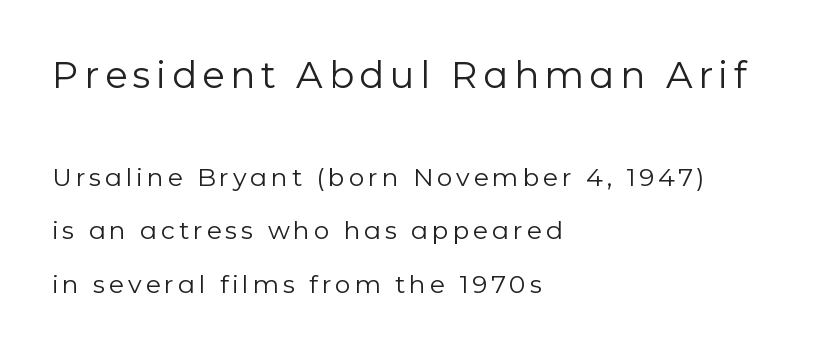
Q: Is the text bold? A: No.
Q: Is the text italic (slanted)? A: No, it is upright.
Q: Is the typeface a serif or a sans-serif typeface? A: Sans-serif.
Q: Is the text underlined? A: No.
Q: How is the paragraph aligned? A: Left-aligned.
Q: Is the spacing between lines tight, normal or loose? A: Loose.
Q: Which block of text is set in a larger size, the first (top) or the second (bottom)? A: The first (top) one.
Q: Width (condensed, normal, or wide)? A: Normal.
Q: Stroke contrast? A: Low.
Q: x-height? A: Medium.
Q: Monospaced? A: No.
